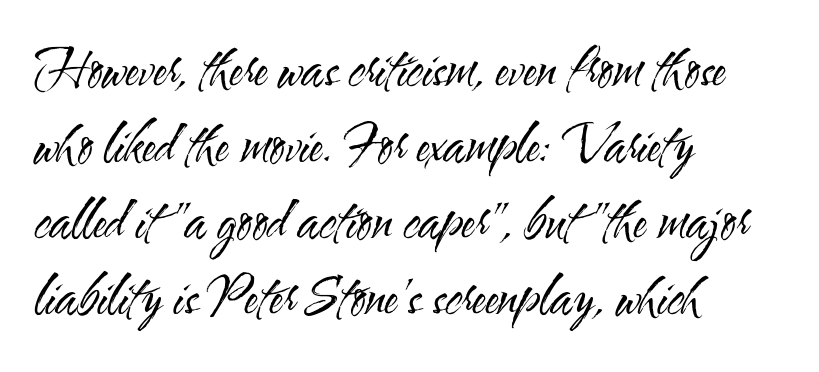
{"serif": "no", "bold": "no", "weight": "regular", "width": "condensed", "stroke_contrast": "medium", "x_height": "small", "monospaced": "no", "underline": "no", "align": "left", "line_spacing": "normal", "line_spacing_ratio": 1.46, "letter_spacing": "normal", "letter_spacing_em": 0.0, "glyph_px": 52}
